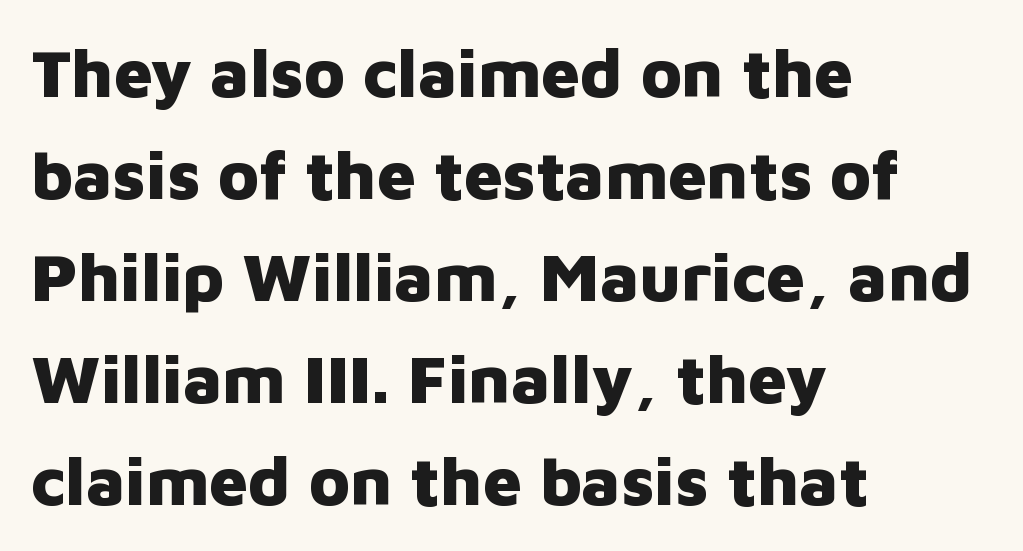
{"serif": "no", "italic": "no", "bold": "yes", "weight": "heavy", "width": "normal", "stroke_contrast": "low", "x_height": "medium", "monospaced": "no", "underline": "no", "align": "left", "line_spacing": "normal", "line_spacing_ratio": 1.5, "letter_spacing": "normal", "letter_spacing_em": 0.0, "glyph_px": 68}
